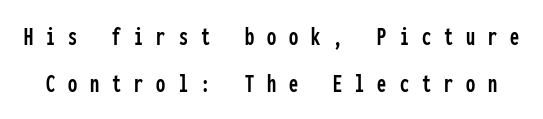
Q: Is the text italic (slanted)? A: No, it is upright.
Q: Is the text underlined? A: No.
Q: Is the spacing between letters normal or unusually wide? A: Unusually wide.
